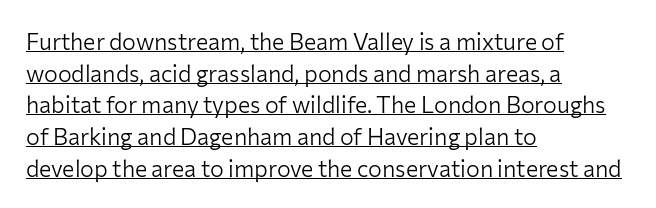
Q: Is the text bold? A: No.
Q: Is the text italic (slanted)? A: No, it is upright.
Q: Is the text underlined? A: Yes.
Q: How is the paragraph aligned? A: Left-aligned.
Q: Is the spacing between letters normal or unusually wide? A: Normal.
Q: Is the spacing between lines tight, normal or loose? A: Normal.
